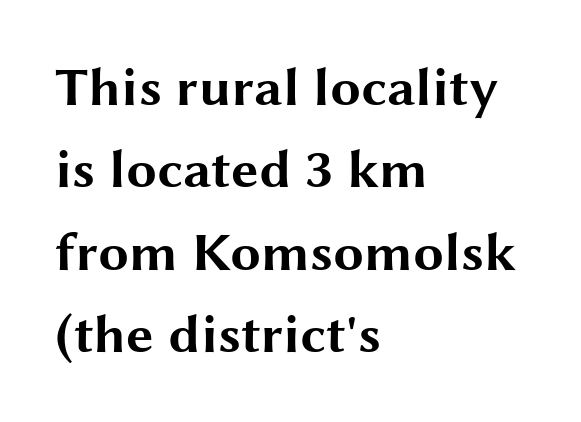
The image shows 55 px bold, wide sans-serif type, upright; set left-aligned, normal line spacing (1.5x), normal letter spacing, not underlined; medium stroke contrast and a medium x-height.
